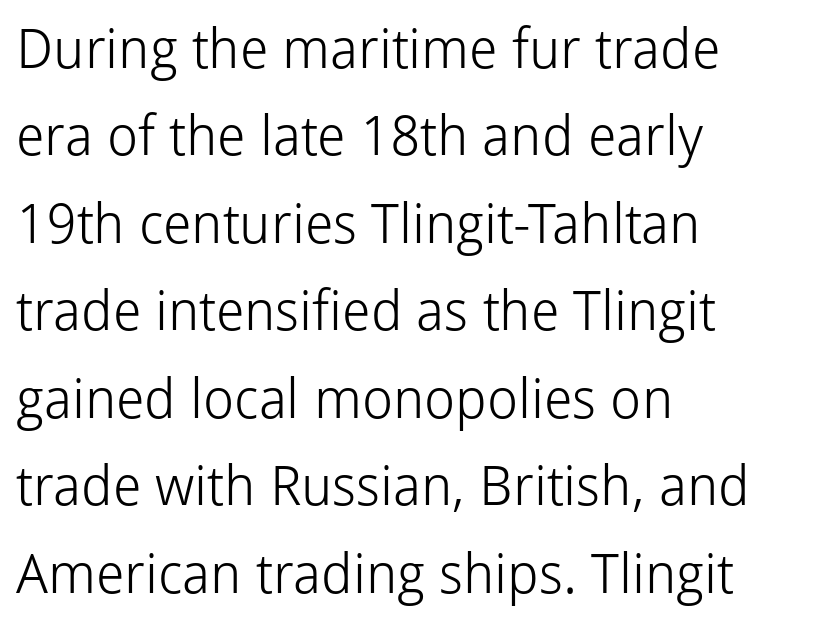
{"serif": "no", "italic": "no", "bold": "no", "weight": "light", "width": "normal", "stroke_contrast": "low", "x_height": "medium", "monospaced": "no", "underline": "no", "align": "left", "line_spacing": "normal", "line_spacing_ratio": 1.59, "letter_spacing": "normal", "letter_spacing_em": 0.0, "glyph_px": 55}
